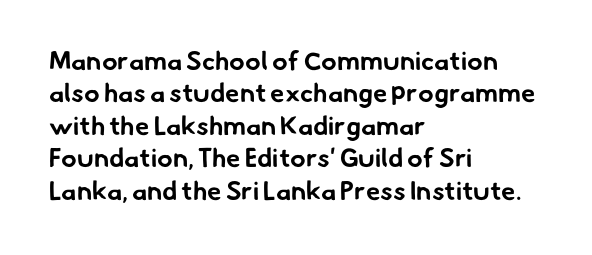
{"bold": "yes", "underline": "no", "align": "left", "line_spacing": "normal", "line_spacing_ratio": 1.25, "letter_spacing": "normal", "letter_spacing_em": 0.0, "glyph_px": 26}
